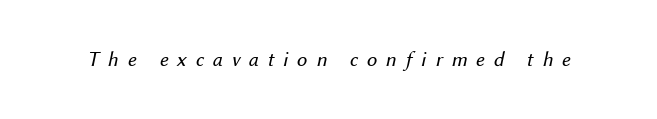
Q: Is the text bold? A: No.
Q: Is the text italic (slanted)? A: Yes, it leans right by about 12 degrees.
Q: Is the text underlined? A: No.
Q: Is the spacing between letters normal or unusually wide? A: Unusually wide.
